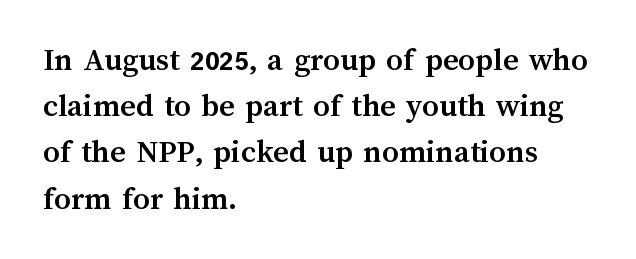
Q: Is the text bold? A: Yes.
Q: Is the text italic (slanted)? A: No, it is upright.
Q: Is the text underlined? A: No.
Q: How is the paragraph aligned? A: Left-aligned.
Q: Is the spacing between letters normal or unusually wide? A: Normal.
Q: Is the spacing between lines tight, normal or loose? A: Normal.
Q: Width (condensed, normal, or wide)? A: Normal.
Q: Stroke contrast? A: Medium.
Q: x-height? A: Medium.
Q: Monospaced? A: No.
